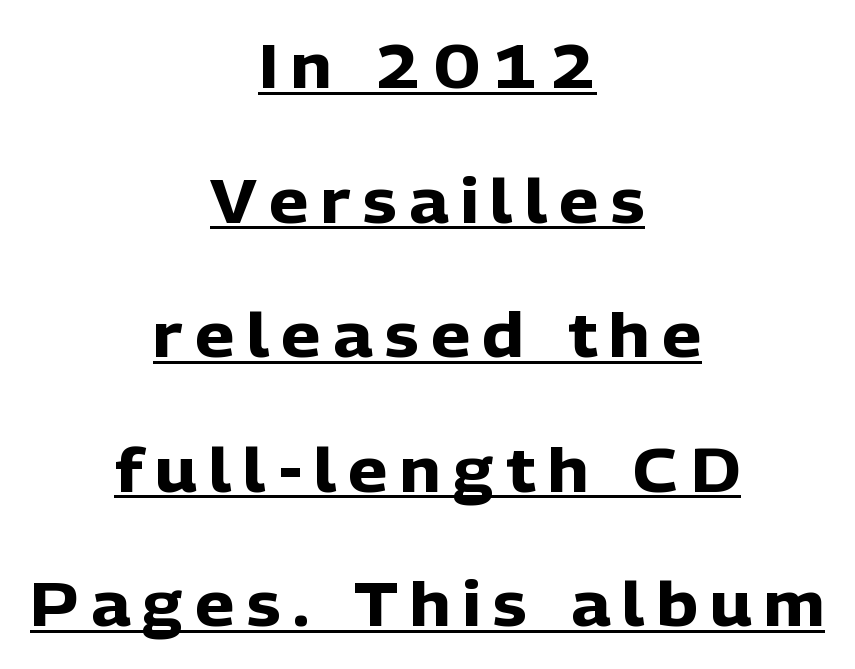
{"serif": "no", "italic": "no", "bold": "yes", "weight": "heavy", "width": "normal", "stroke_contrast": "low", "x_height": "medium", "monospaced": "no", "underline": "yes", "align": "center", "line_spacing": "loose", "line_spacing_ratio": 2.17, "letter_spacing": "wide", "letter_spacing_em": 0.2, "glyph_px": 62}
